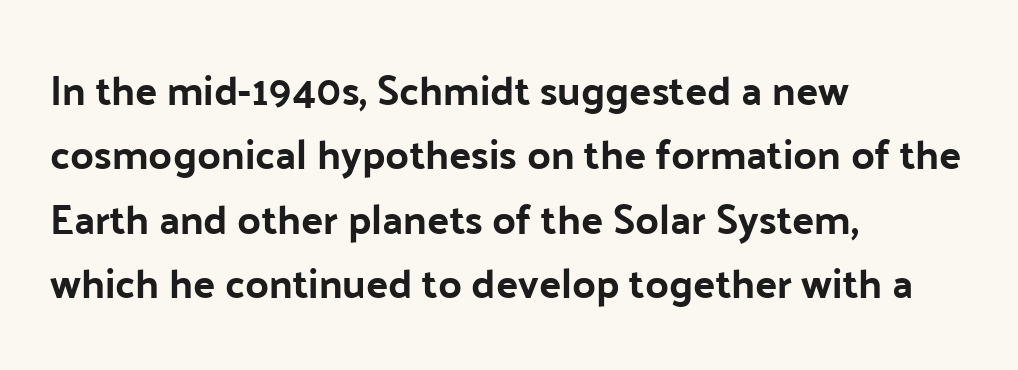
The image shows 41 px sans-serif type, upright; set left-aligned, normal line spacing (1.57x), normal letter spacing, not underlined; low stroke contrast and a medium x-height.
